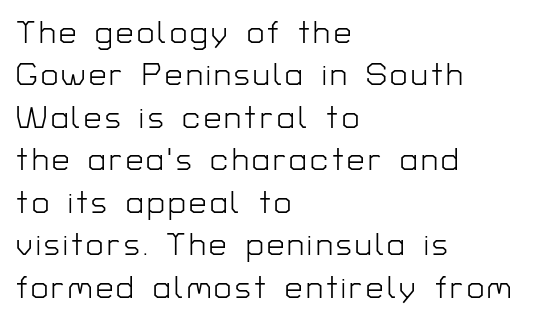
The space beneath each line is pristine and unruled. Honestly, the row spacing looks completely unremarkable. The lettering holds an erect, upright posture throughout. The glyphs in this specimen are sans serif.
